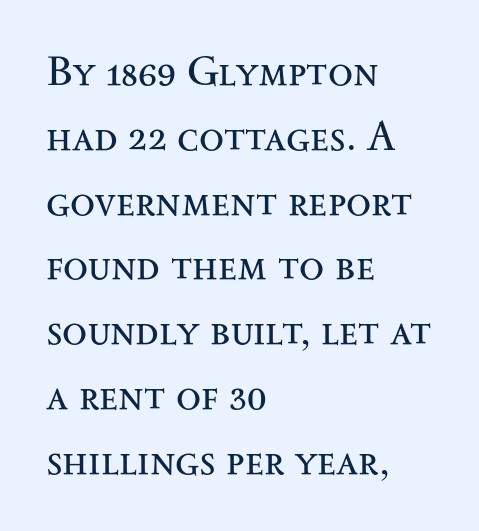
{"serif": "yes", "italic": "no", "bold": "no", "weight": "regular", "width": "wide", "stroke_contrast": "medium", "x_height": "small", "monospaced": "no", "underline": "no", "align": "left", "line_spacing": "normal", "line_spacing_ratio": 1.58, "letter_spacing": "normal", "letter_spacing_em": 0.0, "glyph_px": 41}
